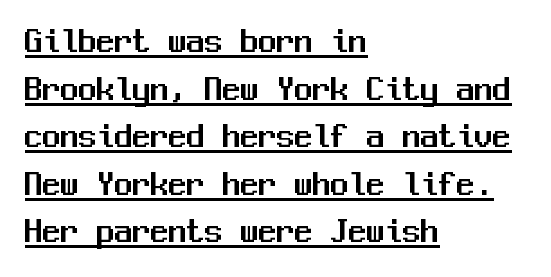
Q: Is the text italic (slanted)? A: No, it is upright.
Q: Is the typeface a serif or a sans-serif typeface? A: Sans-serif.
Q: Is the text underlined? A: Yes.
Q: How is the paragraph aligned? A: Left-aligned.
Q: Is the spacing between letters normal or unusually wide? A: Normal.
Q: Is the spacing between lines tight, normal or loose? A: Normal.
Q: Width (condensed, normal, or wide)? A: Normal.
Q: Stroke contrast? A: Medium.
Q: x-height? A: Medium.
Q: Monospaced? A: Yes.
